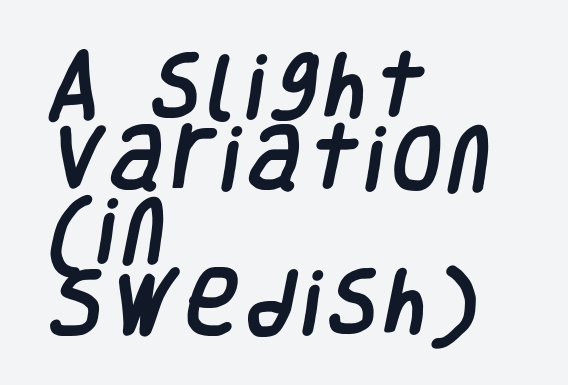
Q: Is the typeface a serif or a sans-serif typeface? A: Sans-serif.
Q: Is the text underlined? A: No.
Q: How is the paragraph aligned? A: Left-aligned.
Q: Is the spacing between lines tight, normal or loose? A: Tight.
Q: Width (condensed, normal, or wide)? A: Condensed.
Q: Stroke contrast? A: Low.
Q: x-height? A: Large.
Q: Monospaced? A: No.
